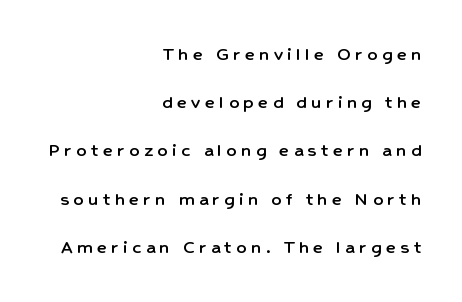
This sample uses expanded letter spacing, leaving extra air between glyphs. Successive baselines arrive slowly, with a big drop between each. Only glyphs here, with clear space below each row. If you drew a line through each stem, it would be perfectly vertical.
